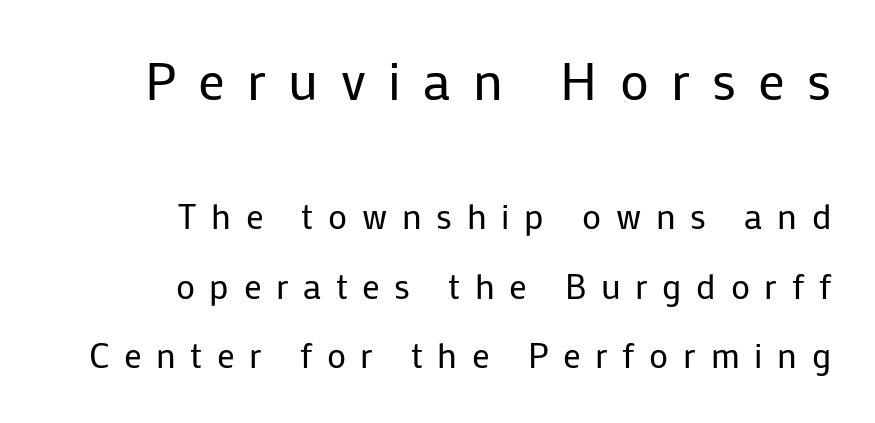
{"serif": "no", "italic": "no", "bold": "no", "weight": "regular", "width": "normal", "stroke_contrast": "low", "x_height": "medium", "monospaced": "no", "underline": "no", "align": "right", "line_spacing": "loose", "line_spacing_ratio": 1.99, "letter_spacing": "wide", "letter_spacing_em": 0.42, "larger_block": "first", "size_ratio": 1.51, "glyph_px": 53}
